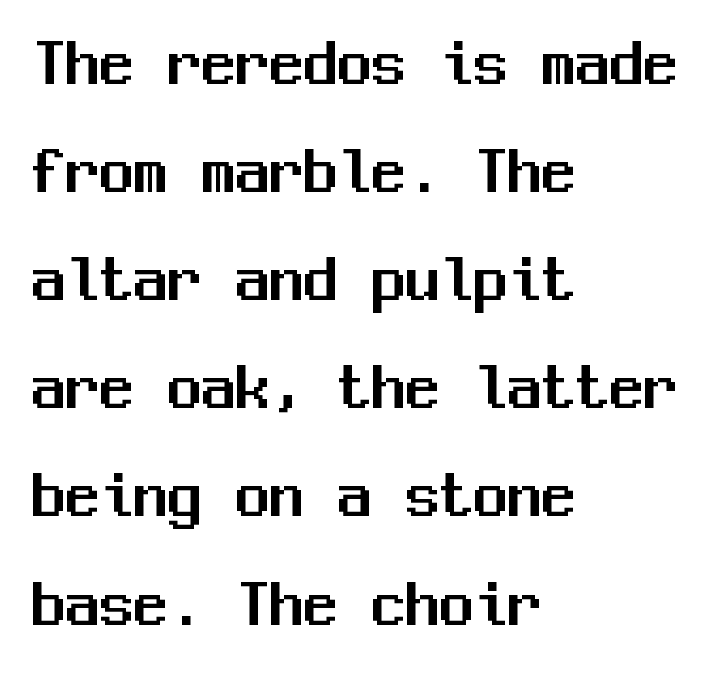
The image shows 68 px sans-serif type, upright, monospaced; set left-aligned, normal line spacing (1.59x), normal letter spacing, not underlined; medium stroke contrast and a medium x-height.
